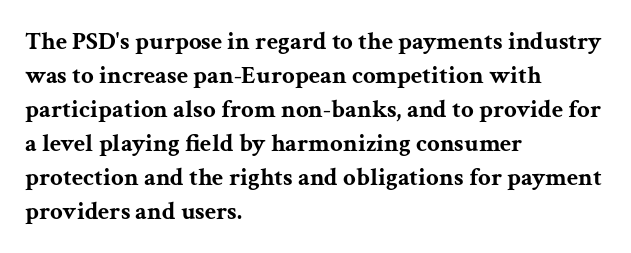
Q: Is the text bold? A: Yes.
Q: Is the text italic (slanted)? A: No, it is upright.
Q: Is the text underlined? A: No.
Q: How is the paragraph aligned? A: Left-aligned.
Q: Is the spacing between letters normal or unusually wide? A: Normal.
Q: Is the spacing between lines tight, normal or loose? A: Normal.
